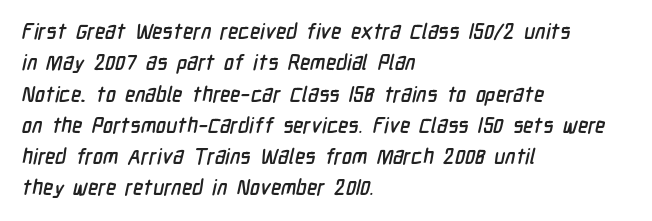
Q: Is the text underlined? A: No.
Q: How is the paragraph aligned? A: Left-aligned.
Q: Is the spacing between letters normal or unusually wide? A: Normal.
Q: Is the spacing between lines tight, normal or loose? A: Normal.
